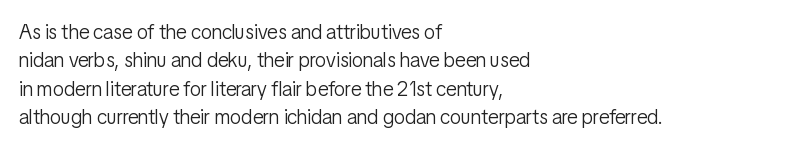
The image shows 20 px text type, upright; set left-aligned, normal line spacing (1.42x), normal letter spacing, not underlined.
